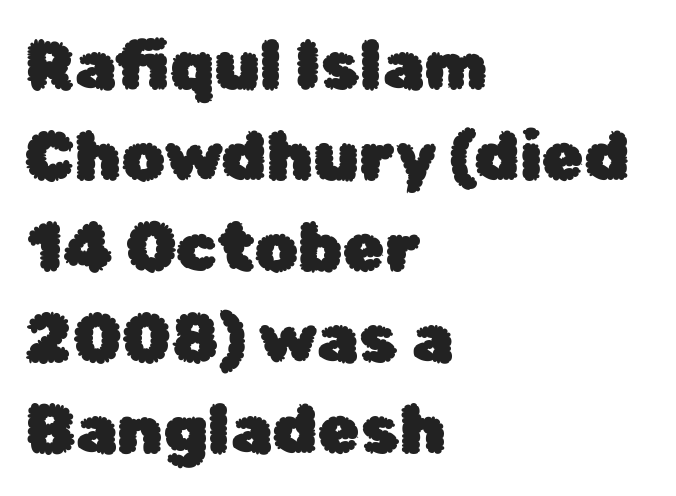
The image shows 68 px sans-serif type, upright; set left-aligned, normal line spacing (1.34x), normal letter spacing, not underlined; low stroke contrast and a medium x-height.
